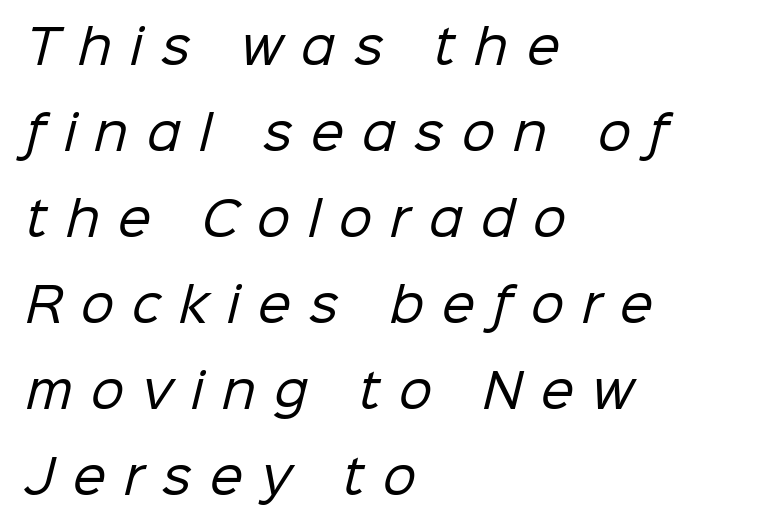
Q: Is the text bold? A: No.
Q: Is the typeface a serif or a sans-serif typeface? A: Sans-serif.
Q: Is the text underlined? A: No.
Q: How is the paragraph aligned? A: Left-aligned.
Q: Is the spacing between letters normal or unusually wide? A: Unusually wide.
Q: Width (condensed, normal, or wide)? A: Normal.
Q: Stroke contrast? A: Low.
Q: x-height? A: Medium.
Q: Monospaced? A: No.
